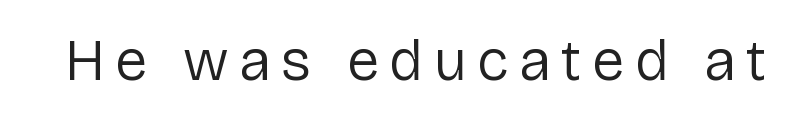
Q: Is the text bold? A: No.
Q: Is the text italic (slanted)? A: No, it is upright.
Q: Is the typeface a serif or a sans-serif typeface? A: Sans-serif.
Q: Is the text underlined? A: No.
Q: Width (condensed, normal, or wide)? A: Normal.
Q: Stroke contrast? A: Low.
Q: x-height? A: Medium.
Q: Monospaced? A: No.
